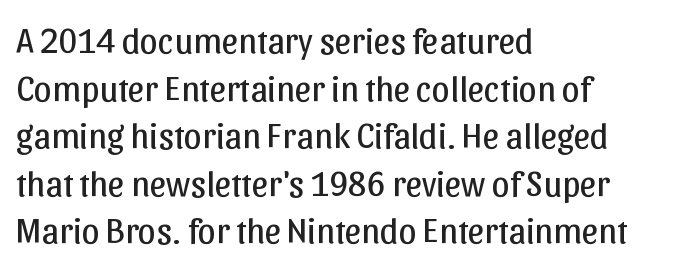
Observe the absence of serifs on each vertical stroke in this sample. Notice how descenders clear the ascenders below comfortably — that's standard leading. Line starts are locked; line ends wander. A typesetter would call this proportional, since set widths differ per character. The passage shown is not underscored anywhere. A typesetter would mark this as roman, not italic.
